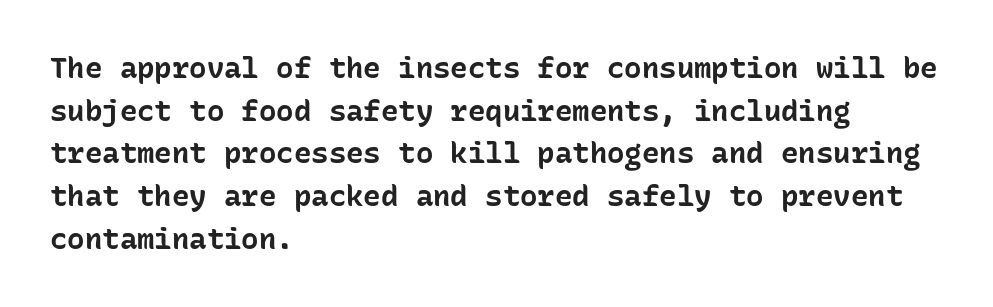
Typographic density is high because the face is bold. This block has exactly the height ordinary leading produces. The text block is weighted toward the left margin, trailing off unevenly rightward. Rendered with straight, roman letterforms. Lines of text with bare space underneath. The rendering shows plain stroke endings on the letterforms — a sans-serif design.
